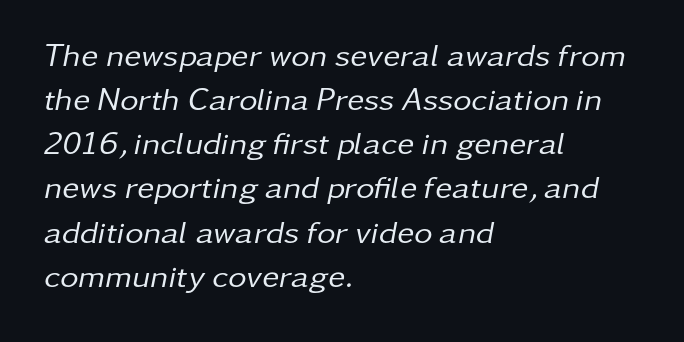
The image shows 32 px regular-weight type, italic (leaning right); set left-aligned, normal line spacing (1.38x), normal letter spacing, not underlined; low stroke contrast and a medium x-height.
